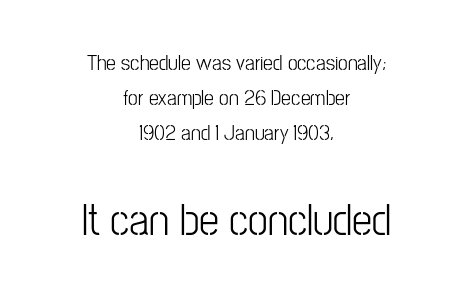
{"serif": "no", "italic": "no", "width": "condensed", "stroke_contrast": "low", "x_height": "medium", "monospaced": "no", "underline": "no", "align": "center", "line_spacing": "normal", "line_spacing_ratio": 1.59, "letter_spacing": "normal", "letter_spacing_em": 0.0, "larger_block": "second", "size_ratio": 2.05, "glyph_px": 45}
